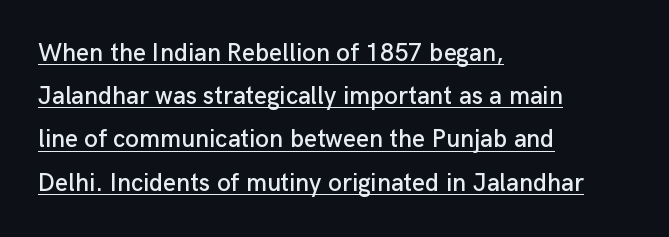
The image shows 25 px text type, upright; set left-aligned, line spacing 1.73x, normal letter spacing, underlined.
